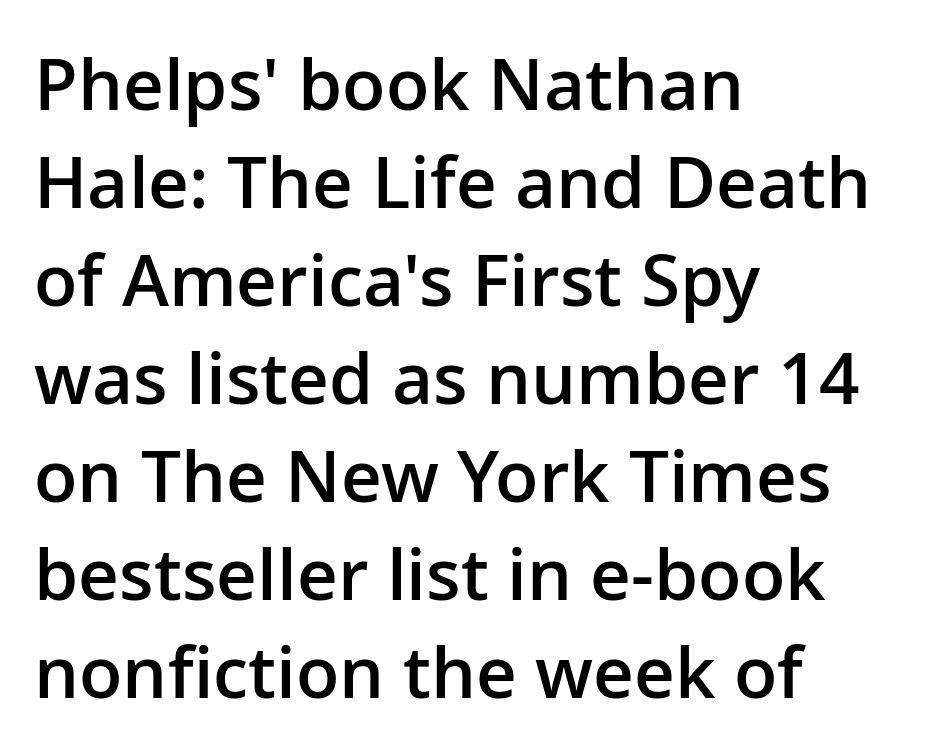
Typographically, this falls in the sans-serif category. Teacher's note: observe the even left margin — that is flush-left alignment. The gap between lines stays unmarked. The lettering holds an erect, upright posture throughout. Is the type bold? Partly — it's a semibold, heavier than regular but not fully bold. The letters advance in unequal steps, a hallmark of proportional type.
